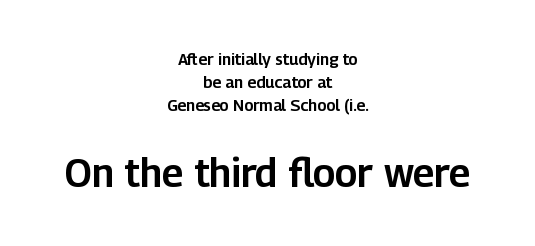
{"serif": "no", "italic": "no", "width": "normal", "stroke_contrast": "low", "x_height": "medium", "monospaced": "no", "underline": "no", "align": "center", "line_spacing": "normal", "line_spacing_ratio": 1.44, "letter_spacing": "normal", "letter_spacing_em": 0.0, "larger_block": "second", "size_ratio": 2.44, "glyph_px": 39}
